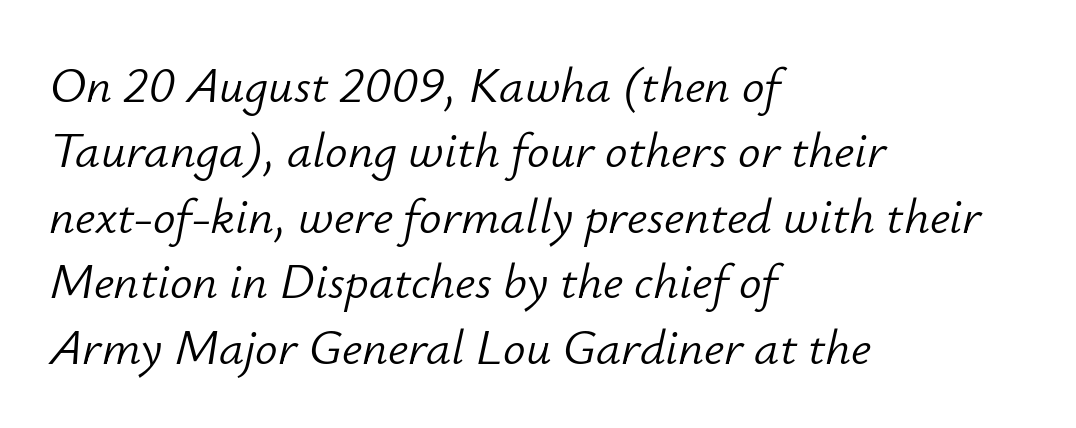
Q: Is the text bold? A: No.
Q: Is the text italic (slanted)? A: Yes, it leans right by about 12 degrees.
Q: Is the text underlined? A: No.
Q: How is the paragraph aligned? A: Left-aligned.
Q: Is the spacing between letters normal or unusually wide? A: Normal.
Q: Is the spacing between lines tight, normal or loose? A: Normal.
Q: Width (condensed, normal, or wide)? A: Normal.
Q: Stroke contrast? A: Low.
Q: x-height? A: Small.
Q: Monospaced? A: No.
